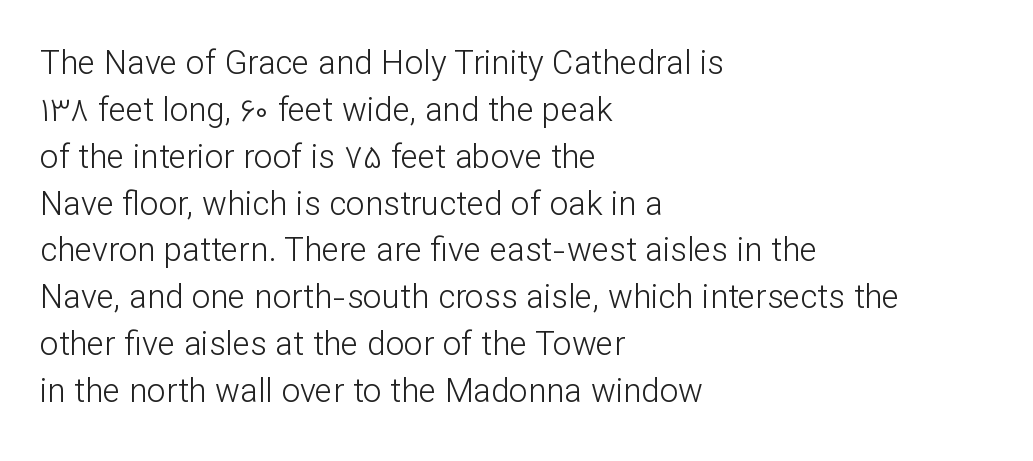
No extra ink here — the face is not bold. Font category for this specimen: sans-serif. Varying glyph widths throughout — classic text-font behaviour. The leading is moderate, giving the passage an even texture. Is the letter spacing exaggerated? No — it looks like the ordinary default.
